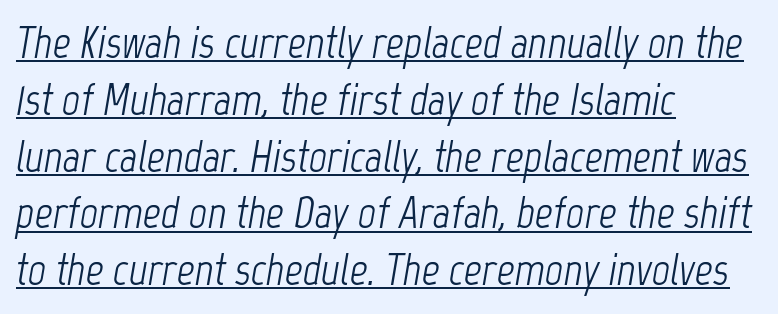
The image shows 44 px light, condensed type, italic (leaning right); set left-aligned, normal line spacing (1.29x), normal letter spacing, underlined; low stroke contrast and a medium x-height.
